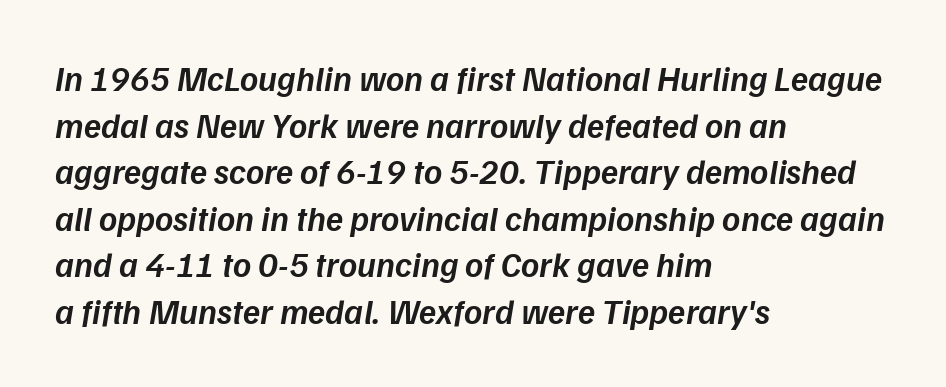
Short and long lines alike share a common starting point at left. Rendered with sloped, italic letterforms. Caption: standard tracking, unaltered. You could not count columns in this text — the font is proportionally spaced.
